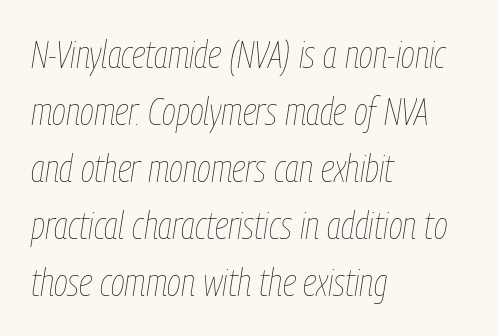
Q: Is the text bold? A: No.
Q: Is the text italic (slanted)? A: Yes, it leans right by about 9 degrees.
Q: Is the text underlined? A: No.
Q: How is the paragraph aligned? A: Left-aligned.
Q: Is the spacing between letters normal or unusually wide? A: Normal.
Q: Is the spacing between lines tight, normal or loose? A: Normal.
Q: Width (condensed, normal, or wide)? A: Condensed.
Q: Stroke contrast? A: Low.
Q: x-height? A: Medium.
Q: Monospaced? A: No.
